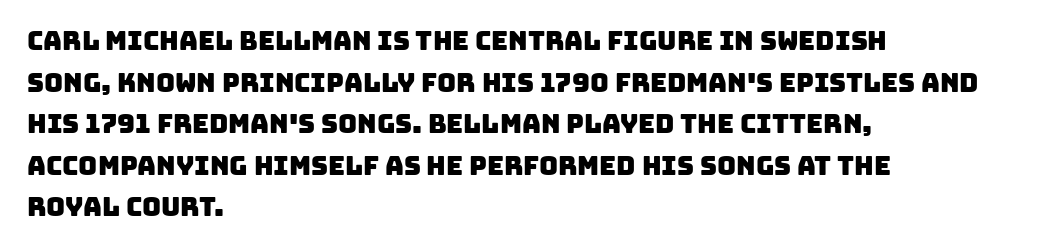
{"underline": "no", "align": "left", "line_spacing": "normal", "line_spacing_ratio": 1.6, "letter_spacing": "normal", "letter_spacing_em": 0.0, "glyph_px": 26}
